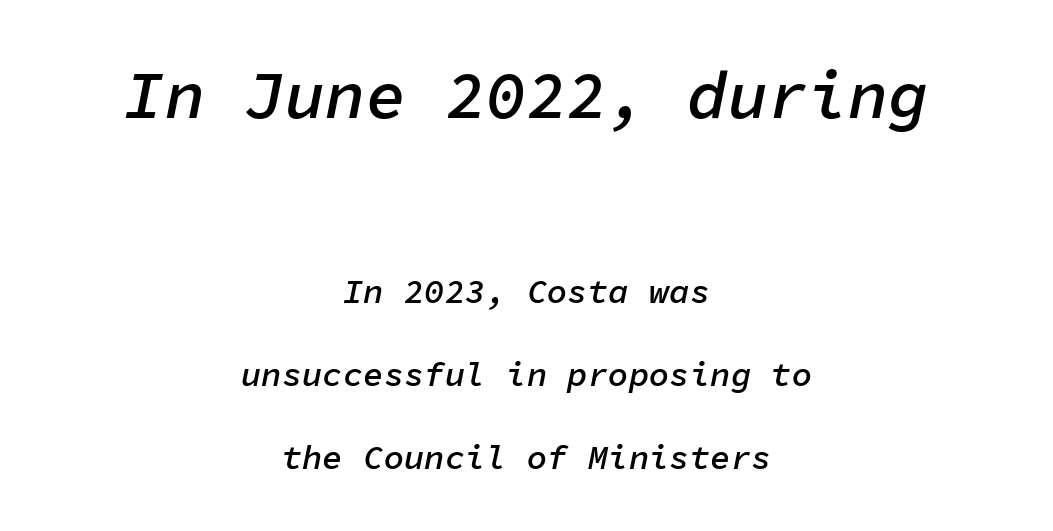
Note the uniform advance width — an 'i' takes as much space as an 'm'. Style check: oblique. Bare-footed words on every line. Quick note: interline space is abundant. Of the two passages, the one on top uses the larger point size.
